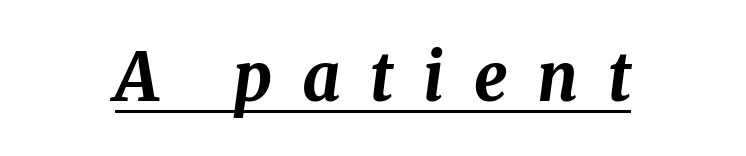
Q: Is the text bold? A: Yes.
Q: Is the text italic (slanted)? A: Yes, it leans right by about 8 degrees.
Q: Is the text underlined? A: Yes.
Q: Is the spacing between letters normal or unusually wide? A: Unusually wide.
Q: Width (condensed, normal, or wide)? A: Normal.
Q: Stroke contrast? A: Medium.
Q: x-height? A: Medium.
Q: Monospaced? A: No.
